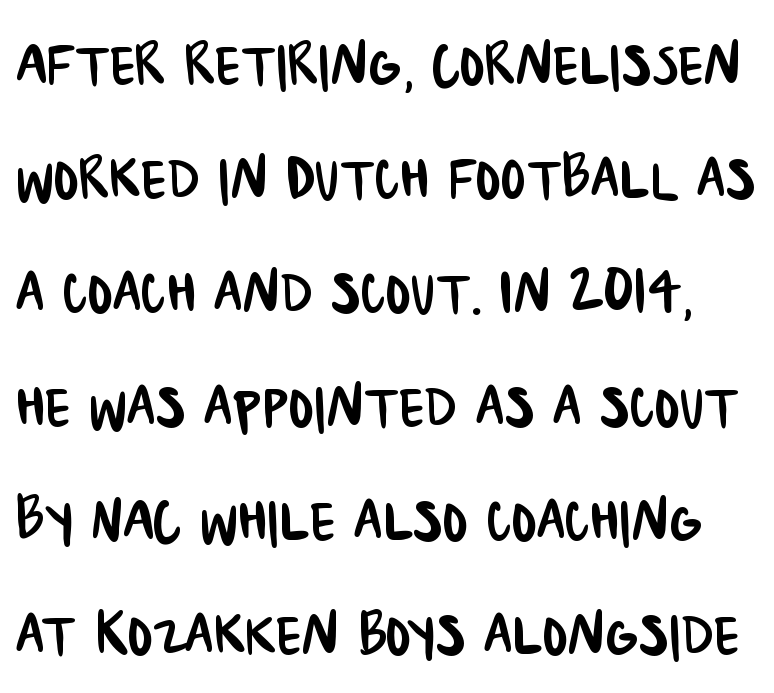
{"serif": "no", "width": "condensed", "stroke_contrast": "low", "x_height": "large", "monospaced": "no", "underline": "no", "line_spacing": "normal", "line_spacing_ratio": 1.52, "letter_spacing": "normal", "letter_spacing_em": 0.0, "glyph_px": 75}
